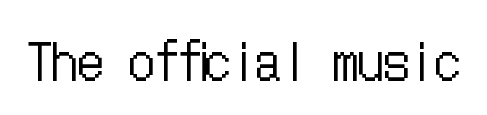
Glance below the letters and you will spot only blank space. There is no visible air inserted between adjacent glyphs. The cut favours lightness, reaching ordinary text weight at its darkest. Quick note: not italic, upright.
